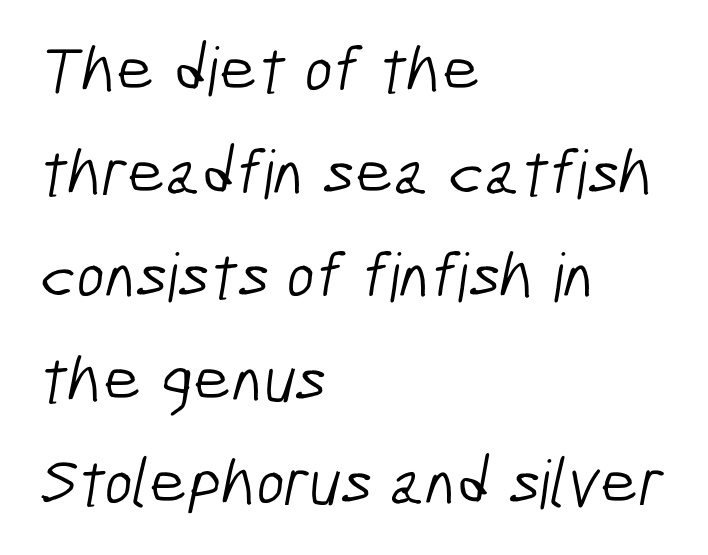
{"serif": "no", "bold": "no", "weight": "light", "width": "condensed", "stroke_contrast": "low", "x_height": "medium", "monospaced": "no", "underline": "no", "align": "left", "line_spacing": "normal", "line_spacing_ratio": 1.54, "letter_spacing": "normal", "letter_spacing_em": 0.0, "glyph_px": 67}
